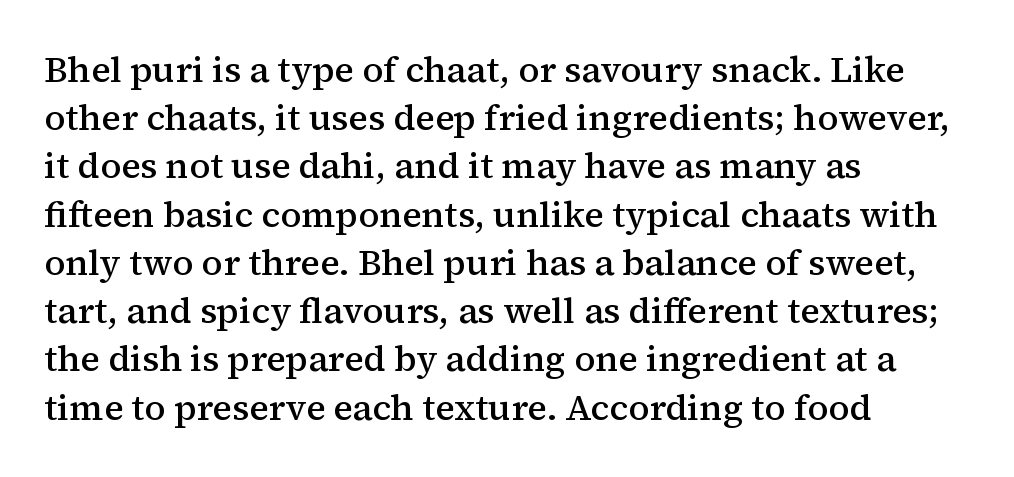
Q: Is the text bold? A: Semi-bold.
Q: Is the text italic (slanted)? A: No, it is upright.
Q: Is the typeface a serif or a sans-serif typeface? A: Serif.
Q: Is the text underlined? A: No.
Q: How is the paragraph aligned? A: Left-aligned.
Q: Is the spacing between letters normal or unusually wide? A: Normal.
Q: Is the spacing between lines tight, normal or loose? A: Normal.
Q: Width (condensed, normal, or wide)? A: Normal.
Q: Stroke contrast? A: Medium.
Q: x-height? A: Medium.
Q: Monospaced? A: No.
